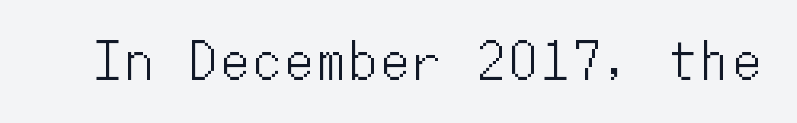
Note the uniform advance width — an 'i' takes as much space as an 'm'. The string is rendered with underlining switched off. Every stem runs plumb, perpendicular to the baseline.
